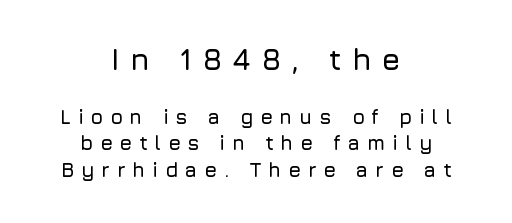
Ascenders rise straight up at ninety degrees. These lines are rendered in a variable-pitch font. Of the two passages, the one on top uses the larger point size. The rendering shows plain stroke endings on the letterforms — a sans-serif design. Students, note that the glyphs here are deliberately spaced far apart. Baseline-to-baseline distance is the conventional proportion of letter height.
